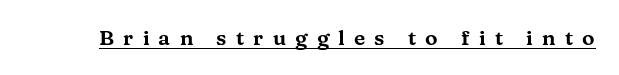
It's the straight-up-and-down kind of type. These characters rest on top of a visible drawn line. Each word looks stretched out because of the extra space between its letters.
